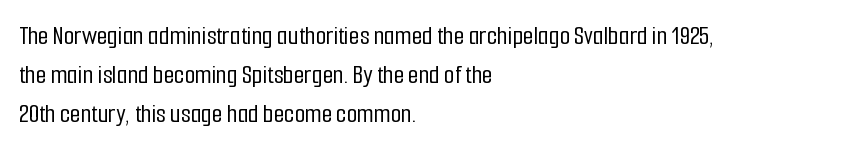
The image shows 27 px text type, upright; set left-aligned, normal line spacing (1.44x), normal letter spacing, not underlined.
